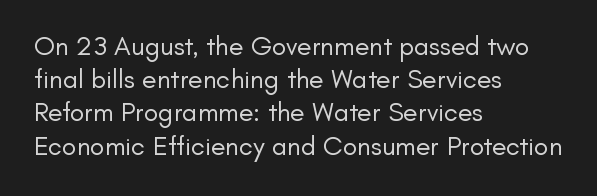
Q: Is the text bold? A: No.
Q: Is the text italic (slanted)? A: No, it is upright.
Q: Is the text underlined? A: No.
Q: How is the paragraph aligned? A: Left-aligned.
Q: Is the spacing between letters normal or unusually wide? A: Normal.
